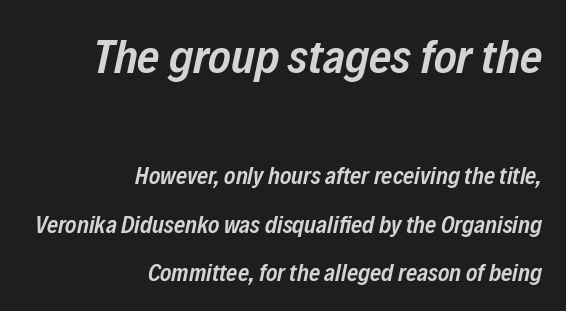
The image shows 48 px semibold, condensed type, italic (leaning right); set right-aligned, loose line spacing (2.02x), normal letter spacing, not underlined; the first (top) block is 2.0x larger; low stroke contrast and a medium x-height.
